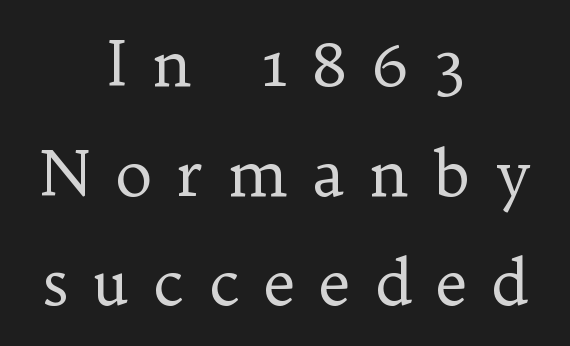
Varying glyph widths throughout — classic text-font behaviour. In terms of letterspacing, this is a distinctly airy, spread setting. Do the letters lean? They stand straight. This is serif lettering, the kind often seen in printed books.
